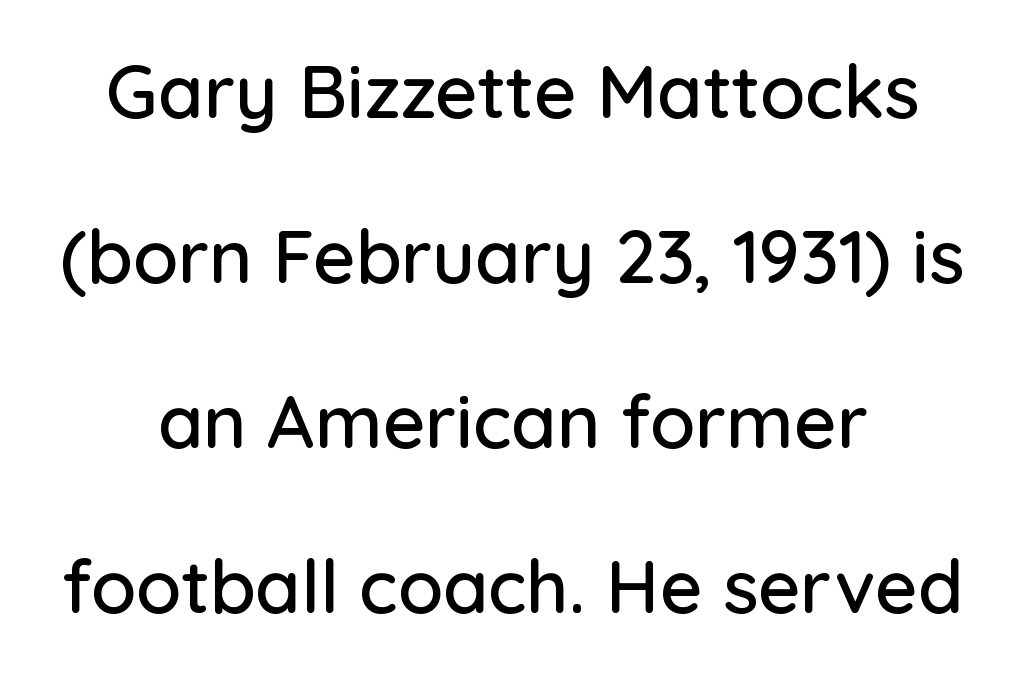
Caption: multi-line text, centered on the measure. Check where the strokes stop: nothing finishes them off — pure sans. Notice the wide empty band between every row — that's loose leading. You can tell it's not italic because the verticals are truly vertical. Glyph-to-glyph distance matches everyday printed text. The string is rendered with underlining switched off.
